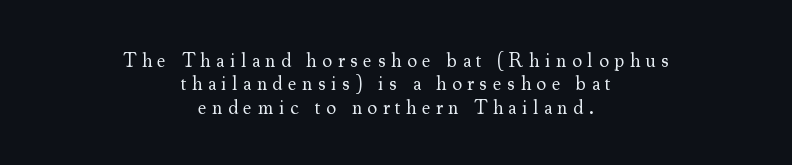
The image shows 20 px text type, upright; set centered, line spacing 1.17x, unusually wide letter spacing (+0.27 em), not underlined.
